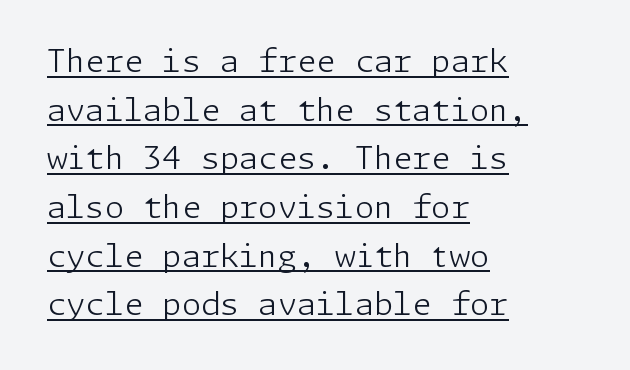
{"serif": "no", "italic": "no", "bold": "no", "weight": "light", "width": "normal", "stroke_contrast": "low", "x_height": "medium", "underline": "yes", "align": "left", "line_spacing": "normal", "line_spacing_ratio": 1.57, "letter_spacing": "normal", "letter_spacing_em": 0.0, "glyph_px": 31}
